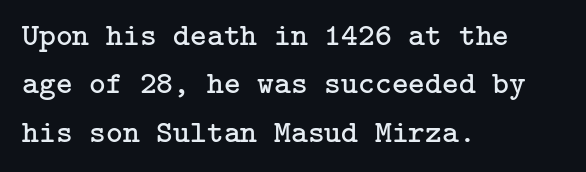
Q: Is the text bold? A: No.
Q: Is the text italic (slanted)? A: No, it is upright.
Q: Is the typeface a serif or a sans-serif typeface? A: Serif.
Q: Is the text underlined? A: No.
Q: How is the paragraph aligned? A: Left-aligned.
Q: Is the spacing between letters normal or unusually wide? A: Normal.
Q: Is the spacing between lines tight, normal or loose? A: Normal.
Q: Width (condensed, normal, or wide)? A: Normal.
Q: Stroke contrast? A: Low.
Q: x-height? A: Medium.
